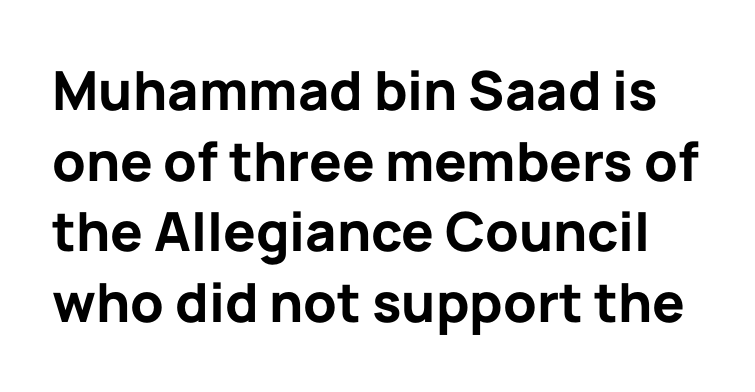
Q: Is the text bold? A: Yes.
Q: Is the text italic (slanted)? A: No, it is upright.
Q: Is the typeface a serif or a sans-serif typeface? A: Sans-serif.
Q: Is the text underlined? A: No.
Q: Is the spacing between letters normal or unusually wide? A: Normal.
Q: Is the spacing between lines tight, normal or loose? A: Normal.
Q: Width (condensed, normal, or wide)? A: Normal.
Q: Stroke contrast? A: Low.
Q: x-height? A: Medium.
Q: Monospaced? A: No.
